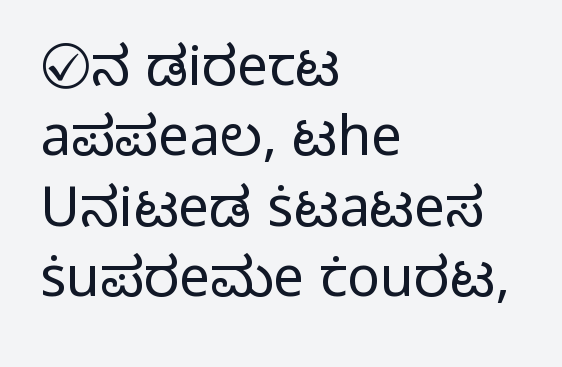
The image shows 55 px light sans-serif type, upright; set left-aligned, normal line spacing (1.28x), normal letter spacing, not underlined; low stroke contrast and a medium x-height.
